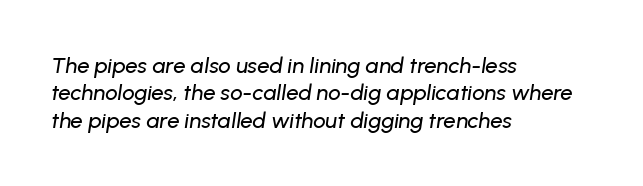
The image shows 22 px text type, italic (leaning right); set left-aligned, line spacing 1.24x, normal letter spacing, not underlined.
